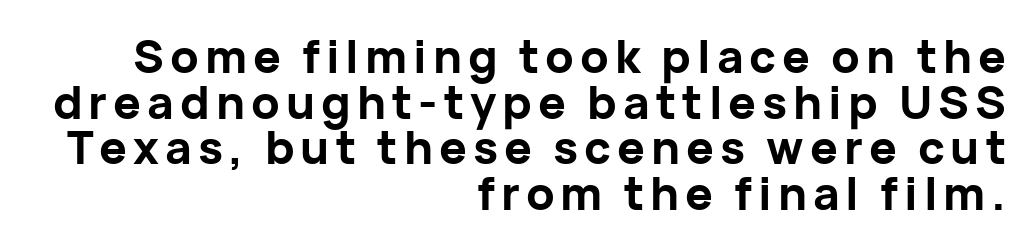
Q: Is the text bold? A: Yes.
Q: Is the text italic (slanted)? A: No, it is upright.
Q: Is the typeface a serif or a sans-serif typeface? A: Sans-serif.
Q: Is the text underlined? A: No.
Q: How is the paragraph aligned? A: Right-aligned.
Q: Is the spacing between lines tight, normal or loose? A: Tight.
Q: Width (condensed, normal, or wide)? A: Normal.
Q: Stroke contrast? A: Low.
Q: x-height? A: Medium.
Q: Monospaced? A: No.
